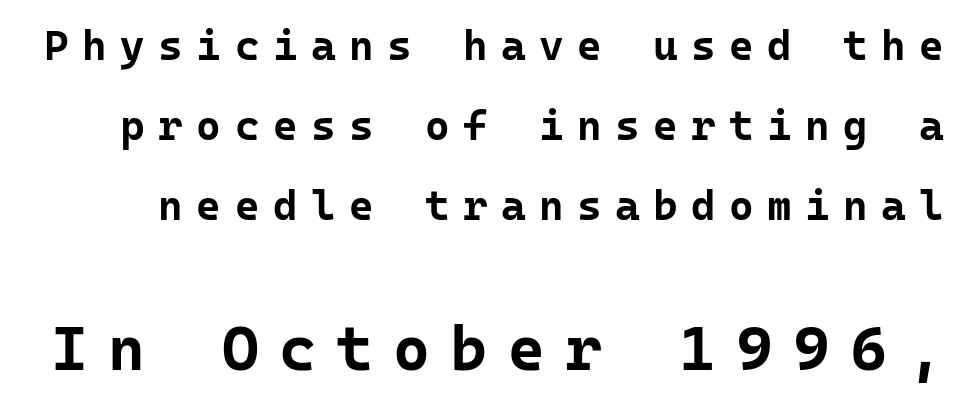
{"serif": "no", "italic": "no", "bold": "yes", "weight": "bold", "width": "normal", "stroke_contrast": "low", "x_height": "medium", "monospaced": "yes", "underline": "no", "line_spacing": "loose", "line_spacing_ratio": 1.9, "letter_spacing": "wide", "letter_spacing_em": 0.32, "larger_block": "second", "size_ratio": 1.5, "glyph_px": 63}
